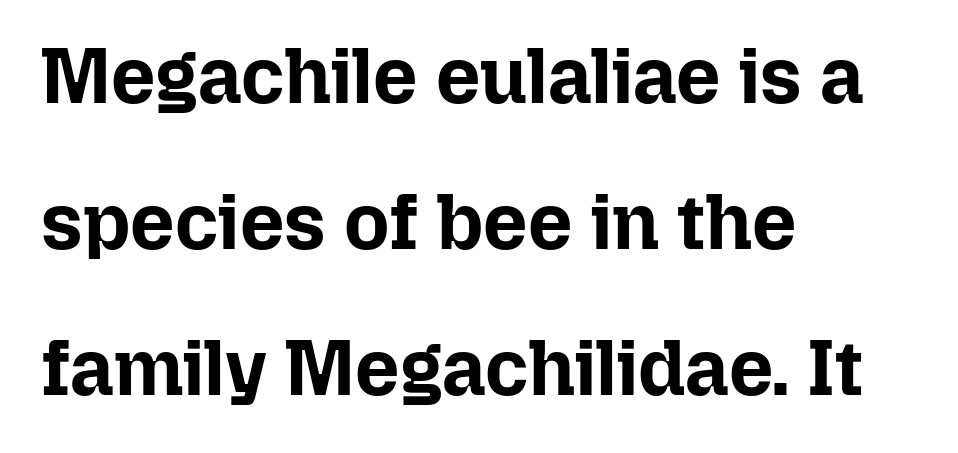
The letters are bold, with thick, heavy strokes. Designer's note — italics off, roman on. Underlining? Definitely not there. The letterforms sit shoulder to shoulder at normal distance. Left-aligned paragraph, ragged on the right.
